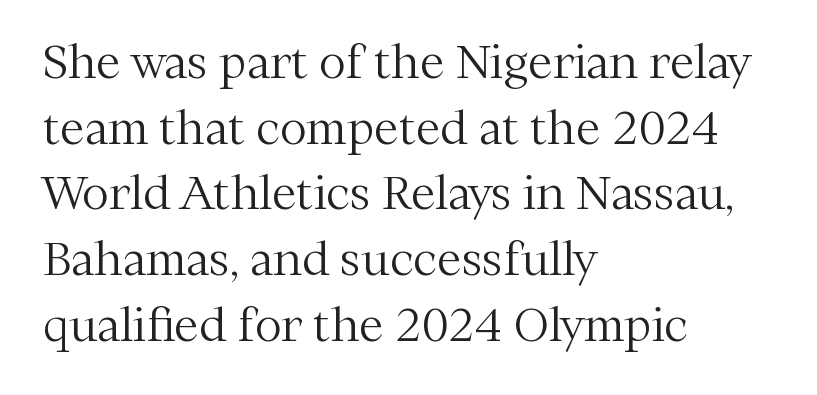
Q: Is the text bold? A: No.
Q: Is the text italic (slanted)? A: No, it is upright.
Q: Is the typeface a serif or a sans-serif typeface? A: Serif.
Q: Is the text underlined? A: No.
Q: How is the paragraph aligned? A: Left-aligned.
Q: Is the spacing between letters normal or unusually wide? A: Normal.
Q: Is the spacing between lines tight, normal or loose? A: Normal.
Q: Width (condensed, normal, or wide)? A: Normal.
Q: Stroke contrast? A: Medium.
Q: x-height? A: Medium.
Q: Monospaced? A: No.
